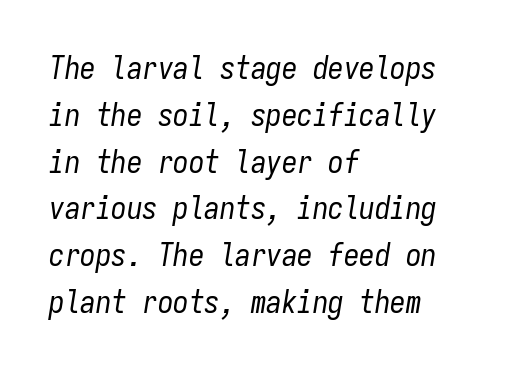
{"italic": "yes", "lean": "right", "slant_degrees": 9, "bold": "no", "weight": "regular", "width": "condensed", "stroke_contrast": "low", "x_height": "medium", "monospaced": "yes", "underline": "no", "align": "left", "line_spacing": "normal", "line_spacing_ratio": 1.51, "letter_spacing": "normal", "letter_spacing_em": 0.0, "glyph_px": 31}
